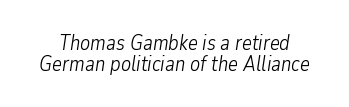
The image shows 21 px text type, italic (leaning right); set tight line spacing (1.0x), normal letter spacing, not underlined.
